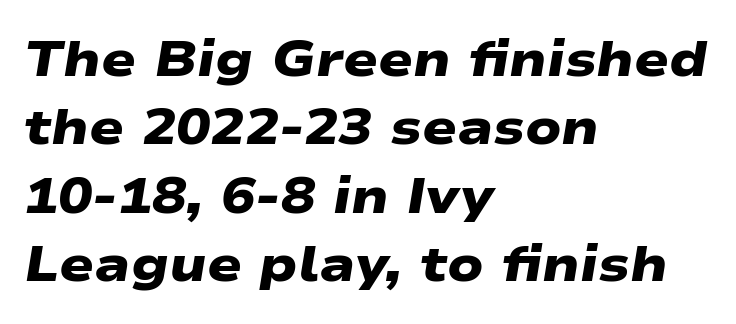
Check where the strokes stop: nothing finishes them off — pure sans. A student would call this left alignment; a typographer would say flush left, rag right. Lines of text with bare space underneath. How would I describe the line gaps? Plain and ordinary. Compared with an ordinary text face, these strokes are far heavier — a full bold. The type is set solid horizontally, with unmodified tracking.
